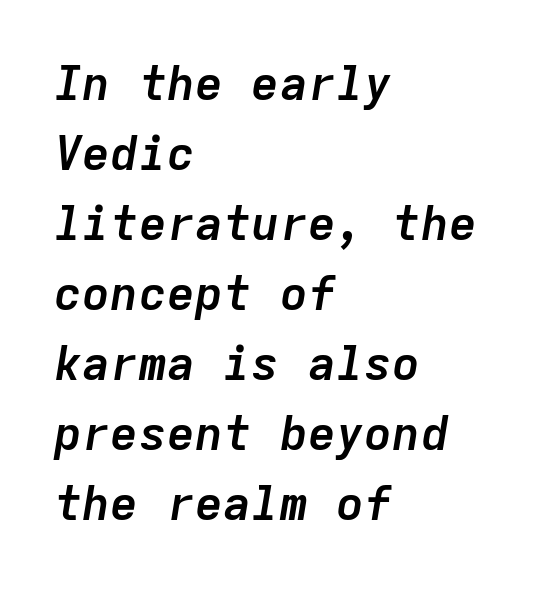
Q: Is the text bold? A: Yes.
Q: Is the text italic (slanted)? A: Yes, it leans right by about 9 degrees.
Q: Is the text underlined? A: No.
Q: How is the paragraph aligned? A: Left-aligned.
Q: Is the spacing between letters normal or unusually wide? A: Normal.
Q: Is the spacing between lines tight, normal or loose? A: Normal.
Q: Width (condensed, normal, or wide)? A: Normal.
Q: Stroke contrast? A: Low.
Q: x-height? A: Medium.
Q: Monospaced? A: Yes.
